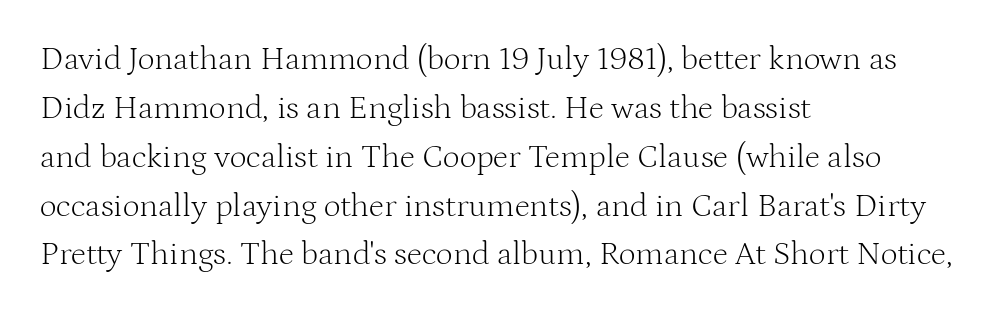
{"serif": "yes", "italic": "no", "bold": "no", "weight": "light", "width": "normal", "stroke_contrast": "medium", "x_height": "medium", "monospaced": "no", "underline": "no", "align": "left", "line_spacing": "normal", "line_spacing_ratio": 1.48, "letter_spacing": "normal", "letter_spacing_em": 0.0, "glyph_px": 33}
